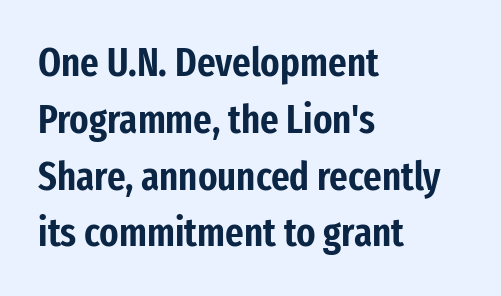
Posture: straight, roman, zero tilt. Only glyphs here, with clear space below each row. The letters advance in unequal steps, a hallmark of proportional type. Typographically, this falls in the sans-serif category. The type is set solid horizontally, with unmodified tracking. The block of text has a typical density, with ordinary space between rows.
